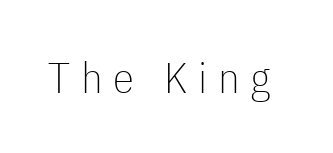
The image shows 43 px thin, condensed sans-serif type, upright; set unusually wide letter spacing (+0.25 em), not underlined; low stroke contrast and a medium x-height.
